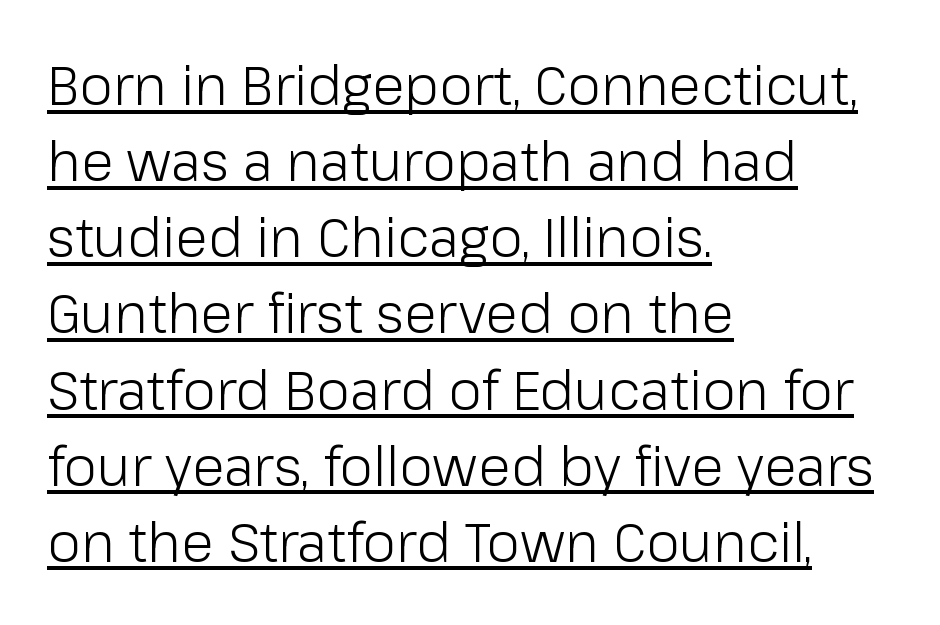
The passage shown is typed in a proportional face where columns would drift. Every character sits straight up, as roman type does. The rendering anchors every line to the left-hand side. Unlike a traditional serif, this face leaves its strokes unadorned. Caption: face not bold, strokes unweighted. The sample's only ornament is a line tracing under the words.
